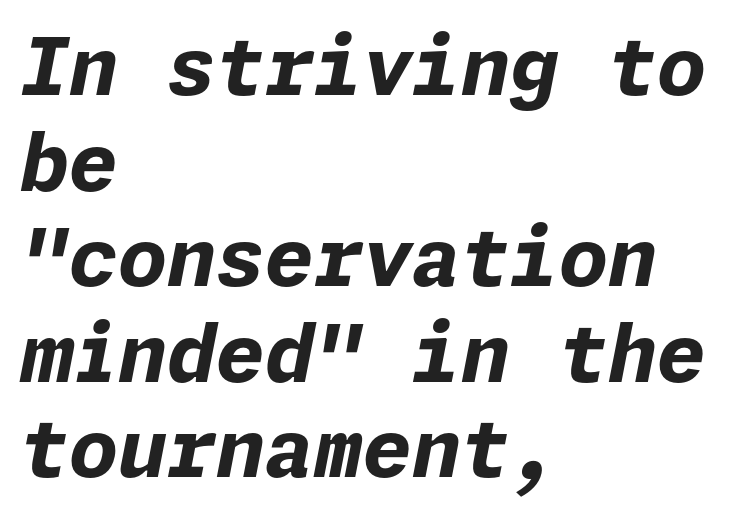
Each word holds together tightly as a unit, with standard inter-letter gaps. Decoration check: the copy has no underline. Where is the straight margin? On the left. Italic? Definitely — the glyphs are oblique.
